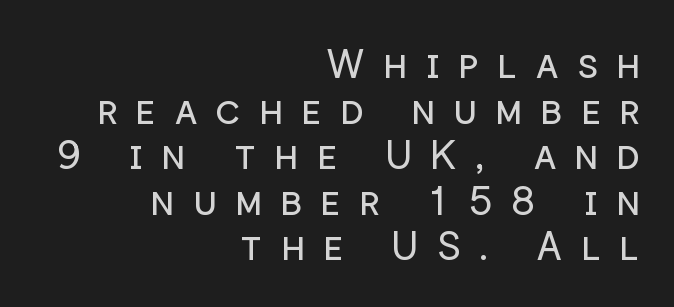
{"serif": "no", "italic": "no", "bold": "no", "weight": "regular", "width": "normal", "stroke_contrast": "low", "x_height": "medium", "monospaced": "no", "underline": "no", "align": "right", "line_spacing": "tight", "line_spacing_ratio": 1.14, "letter_spacing": "wide", "letter_spacing_em": 0.45, "glyph_px": 40}
